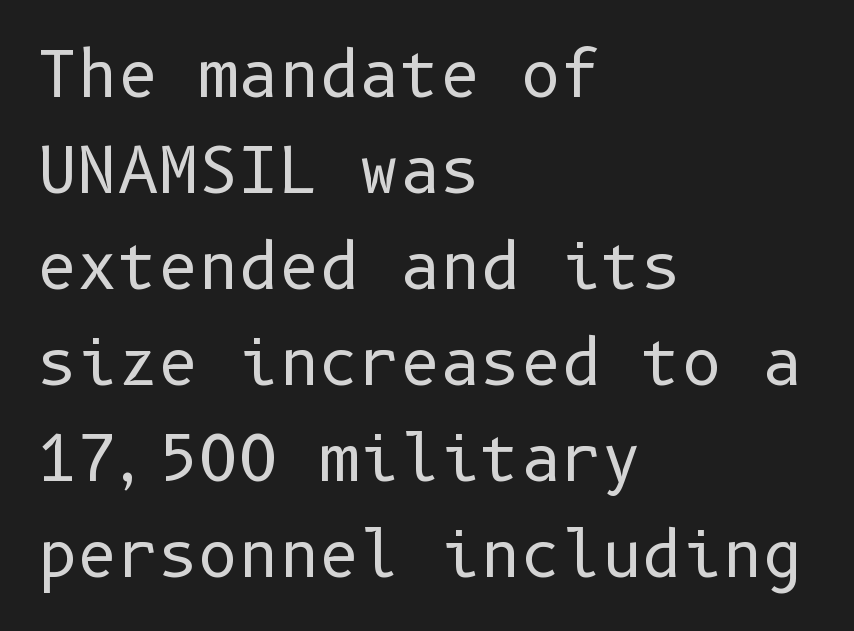
{"serif": "no", "italic": "no", "bold": "no", "weight": "regular", "width": "normal", "stroke_contrast": "low", "x_height": "medium", "underline": "no", "align": "left", "line_spacing": "normal", "line_spacing_ratio": 1.55, "letter_spacing": "normal", "letter_spacing_em": 0.0, "glyph_px": 62}
